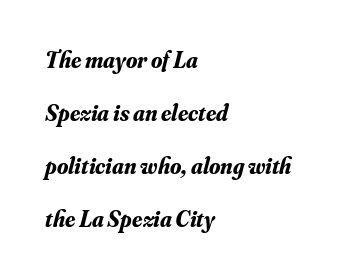
{"italic": "yes", "lean": "right", "slant_degrees": 16, "bold": "yes", "underline": "no", "align": "left", "line_spacing": "loose", "line_spacing_ratio": 2.3, "letter_spacing": "normal", "letter_spacing_em": 0.0, "glyph_px": 23}
